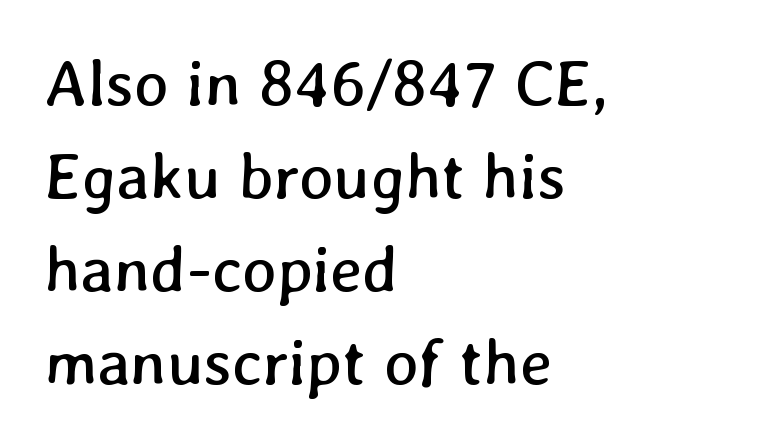
Has an underline been added? It has not. The space between consecutive lines is moderate. The passage shown is typed in a proportional face where columns would drift. Unbolded letterforms with no extra heft.
